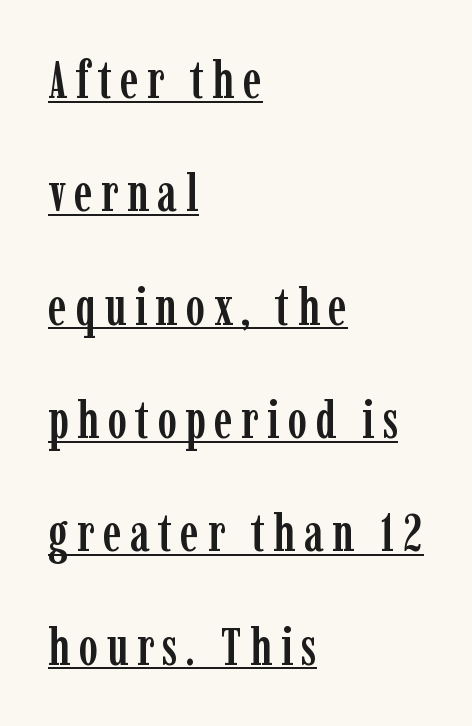
Designer's note — italics off, roman on. Do the characters align in a grid? No, the font is proportional. The typesetter has applied underlining to the passage shown. Is the block centered? No — it sits flush against the left margin.
